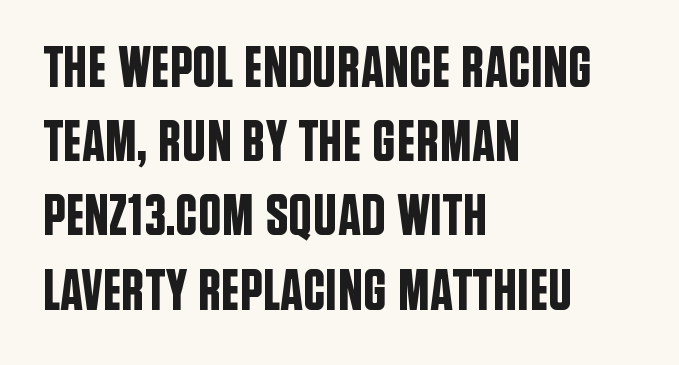
Q: Is the text italic (slanted)? A: No, it is upright.
Q: Is the typeface a serif or a sans-serif typeface? A: Sans-serif.
Q: Is the text underlined? A: No.
Q: How is the paragraph aligned? A: Left-aligned.
Q: Is the spacing between letters normal or unusually wide? A: Normal.
Q: Is the spacing between lines tight, normal or loose? A: Normal.
Q: Width (condensed, normal, or wide)? A: Condensed.
Q: Stroke contrast? A: Low.
Q: x-height? A: Large.
Q: Monospaced? A: No.
